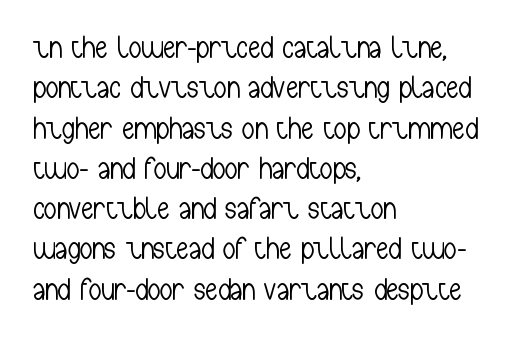
{"serif": "no", "italic": "no", "bold": "no", "weight": "light", "width": "condensed", "stroke_contrast": "low", "x_height": "medium", "monospaced": "no", "underline": "no", "align": "left", "line_spacing": "normal", "line_spacing_ratio": 1.3, "letter_spacing": "normal", "letter_spacing_em": 0.0, "glyph_px": 31}
